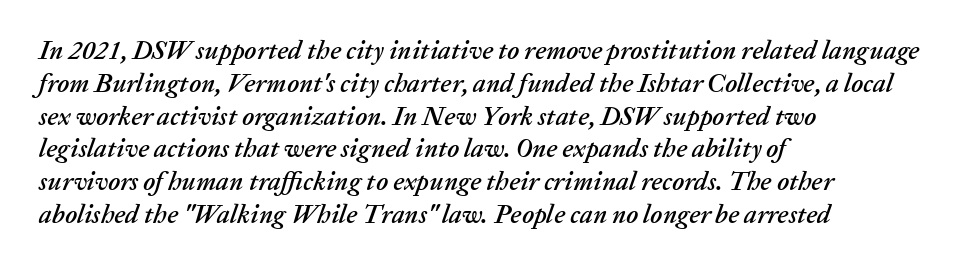
The image shows 26 px text type, italic (leaning right); set left-aligned, normal line spacing (1.26x), normal letter spacing, not underlined.
